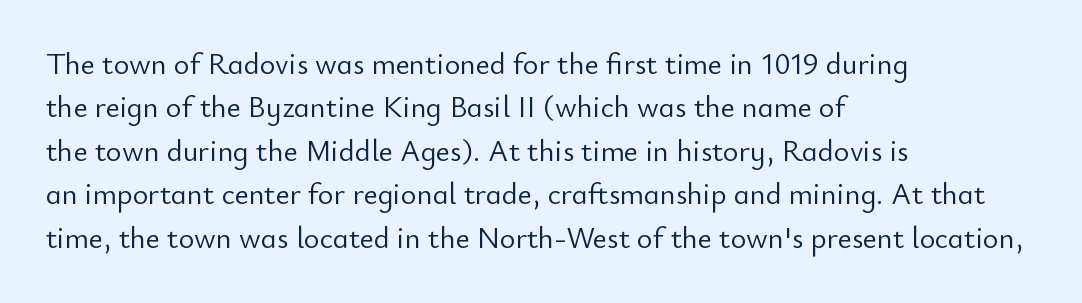
No word sits above an underline. Weight: not bold — regular or lighter. Short and long lines alike share a common starting point at left. Between one letter and the next there's only the usual sliver of space.
